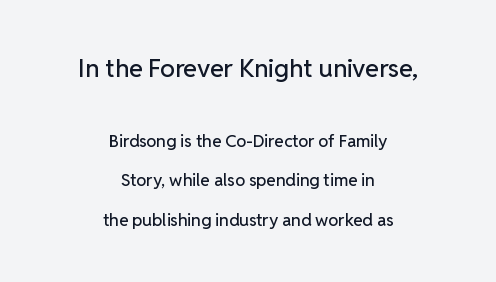
Q: Is the text italic (slanted)? A: No, it is upright.
Q: Is the text underlined? A: No.
Q: How is the paragraph aligned? A: Centered.
Q: Is the spacing between letters normal or unusually wide? A: Normal.
Q: Is the spacing between lines tight, normal or loose? A: Loose.
Q: Which block of text is set in a larger size, the first (top) or the second (bottom)? A: The first (top) one.
